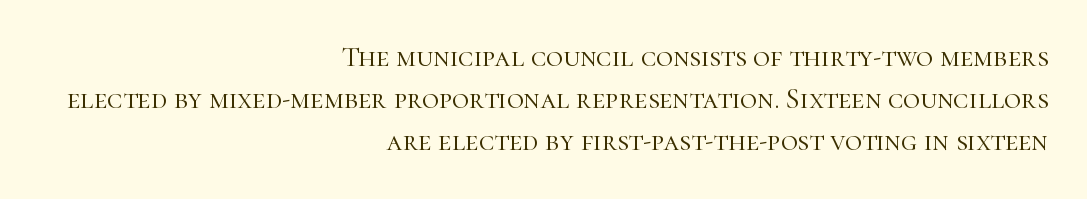
{"serif": "yes", "italic": "no", "bold": "no", "weight": "light", "width": "normal", "stroke_contrast": "high", "x_height": "medium", "monospaced": "no", "underline": "no", "align": "right", "line_spacing": "normal", "line_spacing_ratio": 1.45, "letter_spacing": "normal", "letter_spacing_em": 0.0, "glyph_px": 29}
